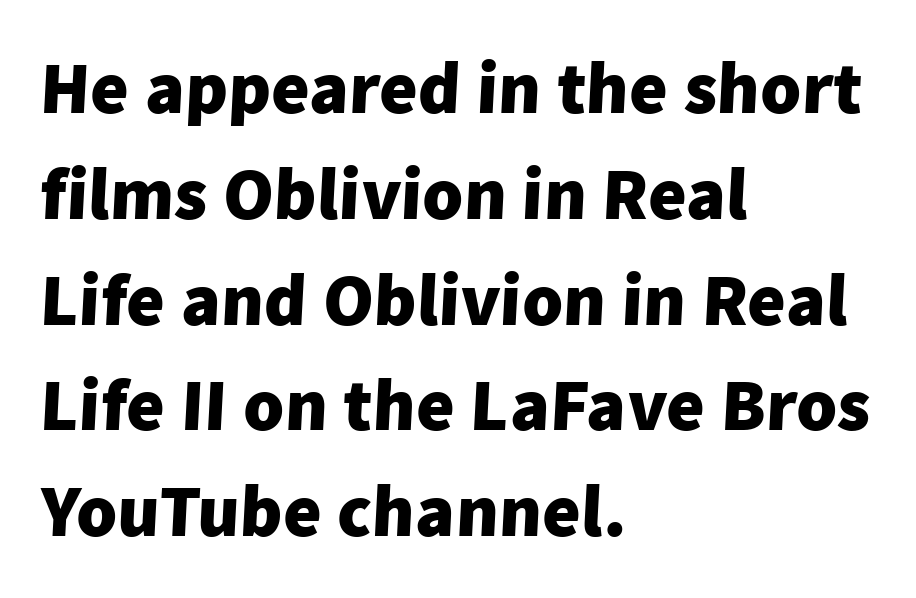
Q: Is the text bold? A: Yes.
Q: Is the typeface a serif or a sans-serif typeface? A: Sans-serif.
Q: Is the text underlined? A: No.
Q: How is the paragraph aligned? A: Left-aligned.
Q: Is the spacing between letters normal or unusually wide? A: Normal.
Q: Is the spacing between lines tight, normal or loose? A: Normal.
Q: Width (condensed, normal, or wide)? A: Normal.
Q: Stroke contrast? A: Low.
Q: x-height? A: Medium.
Q: Monospaced? A: No.
